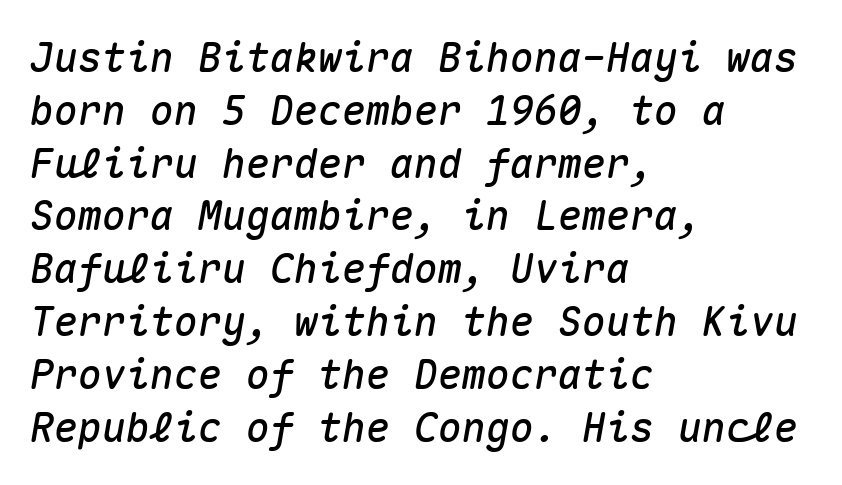
The typesetter chose a ragged-right arrangement here. The passage shown is typed in a monospace face where columns stay perfectly aligned. This sample uses an oblique cut, with every glyph tilted off the vertical. Decoration check: the copy has no underline.
